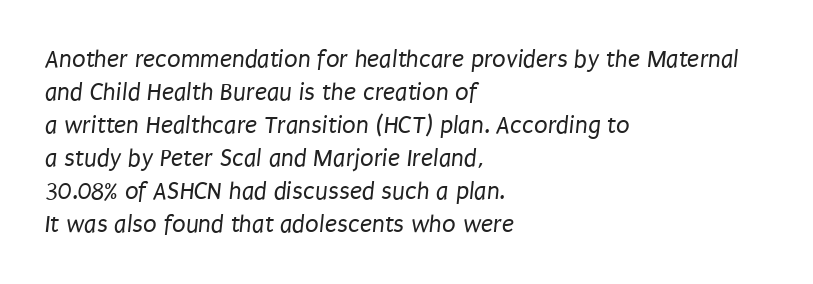
{"bold": "no", "underline": "no", "align": "left", "line_spacing": "normal", "line_spacing_ratio": 1.32, "letter_spacing": "normal", "letter_spacing_em": 0.0, "glyph_px": 25}
